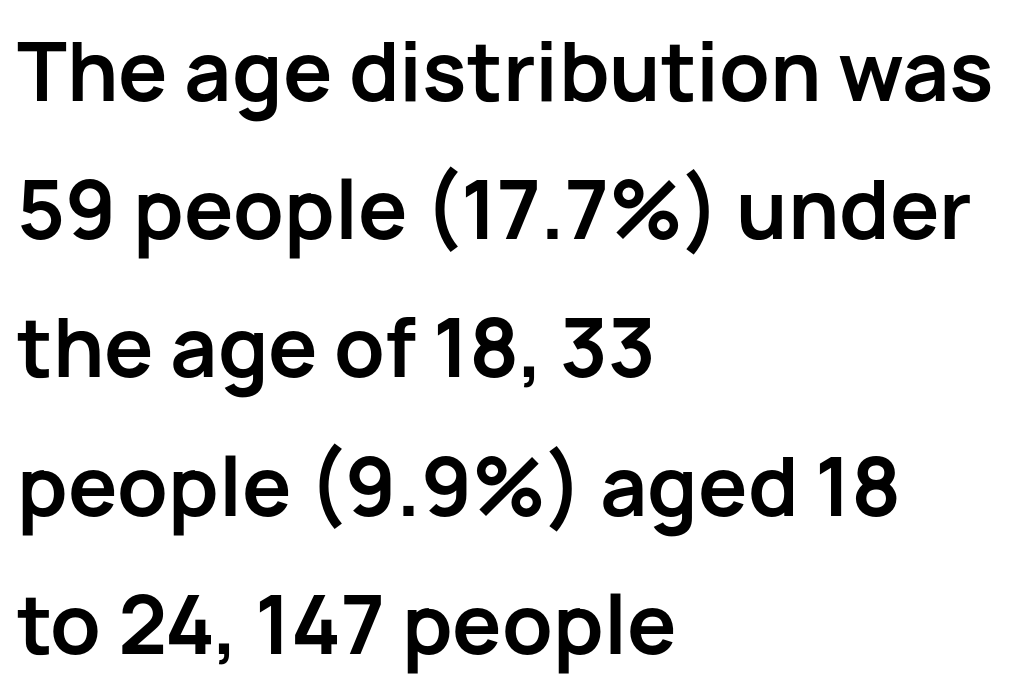
The image shows 79 px bold sans-serif type, upright; set left-aligned, line spacing 1.75x, normal letter spacing, not underlined; low stroke contrast and a medium x-height.
